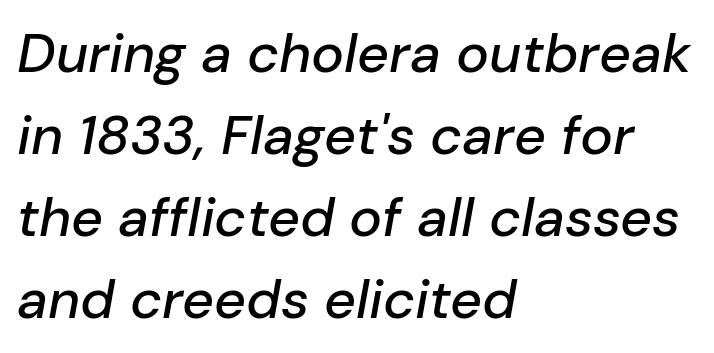
Q: Is the text italic (slanted)? A: Yes, it leans right by about 10 degrees.
Q: Is the text underlined? A: No.
Q: How is the paragraph aligned? A: Left-aligned.
Q: Is the spacing between letters normal or unusually wide? A: Normal.
Q: Is the spacing between lines tight, normal or loose? A: Normal.
Q: Width (condensed, normal, or wide)? A: Normal.
Q: Stroke contrast? A: Low.
Q: x-height? A: Medium.
Q: Monospaced? A: No.
